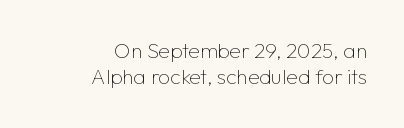
The image shows 21 px text type, upright; set right-aligned, line spacing 1.24x, normal letter spacing, not underlined.
